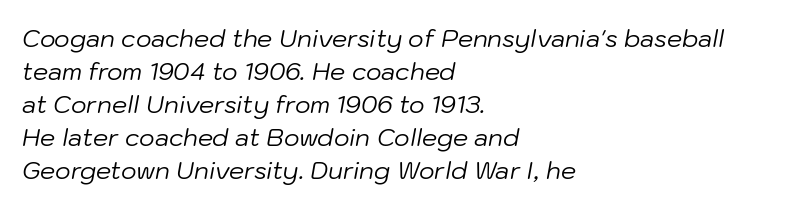
The horizontal fit of the characters is conventional and even. The space between consecutive lines is moderate. Summary of weight: not heavy and not bold. Check under the words: just untouched page.
